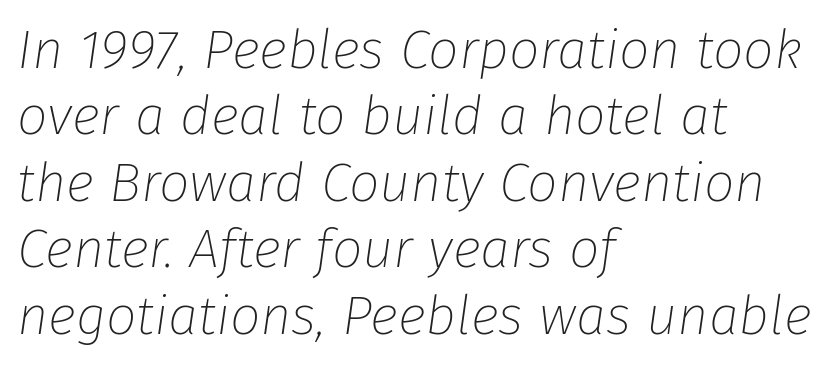
The image shows 54 px thin type, italic (leaning right); set left-aligned, line spacing 1.23x, normal letter spacing, not underlined; low stroke contrast and a medium x-height.
